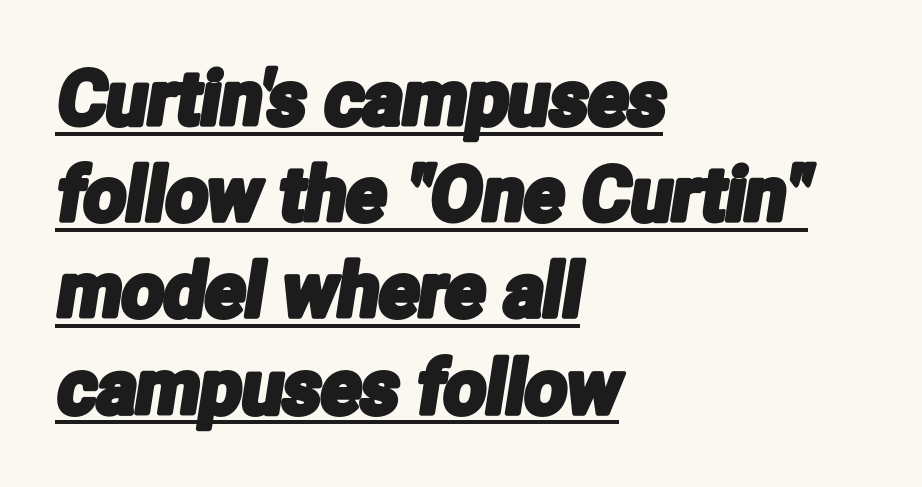
The type is set solid horizontally, with unmodified tracking. Every word sits above its own underline. The designer left line spacing at the default. The typeface chosen for these lines omits serifs.
